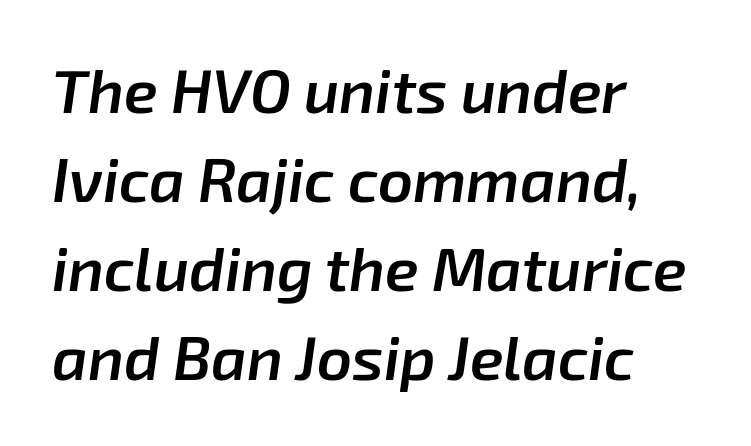
Q: Is the text bold? A: Semi-bold.
Q: Is the text italic (slanted)? A: Yes, it leans right by about 8 degrees.
Q: Is the text underlined? A: No.
Q: How is the paragraph aligned? A: Left-aligned.
Q: Is the spacing between letters normal or unusually wide? A: Normal.
Q: Is the spacing between lines tight, normal or loose? A: Normal.
Q: Width (condensed, normal, or wide)? A: Normal.
Q: Stroke contrast? A: Low.
Q: x-height? A: Medium.
Q: Monospaced? A: No.
